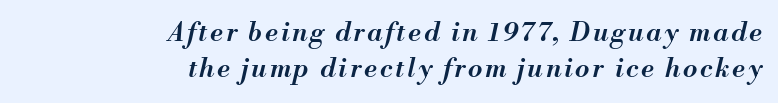
Stroke thickness is moderately raised; the sample reads as semibold. The ragged edge is on the left, which tells us the setting is flush right. The vertical gap from one line to the next is medium. Yep, that's italic — everything's leaning.
